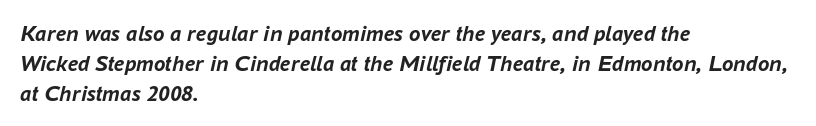
Tall strokes in this sample are angled rather than plumb. Every row of glyphs begins at an identical x-position on the left. The baseline area is clear. Each new line begins a customary step beneath the previous one. The letters are bold, with thick, heavy strokes.
